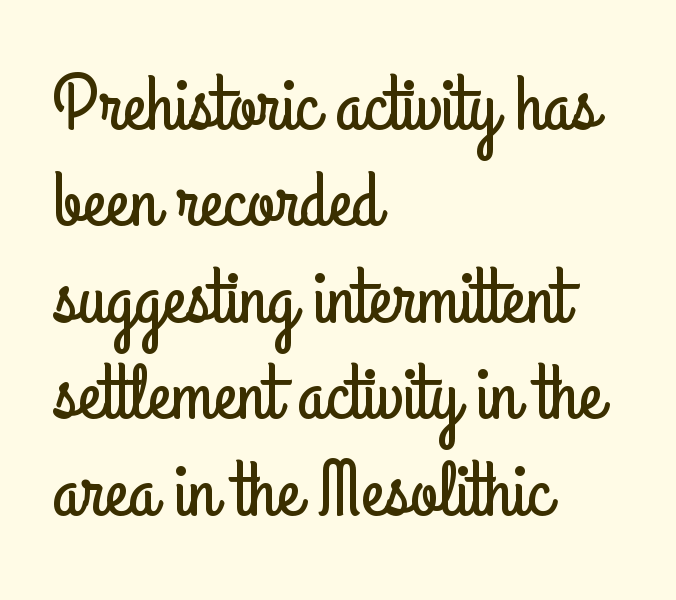
Check the space under the baseline: it is left empty. These lines are rendered in a variable-pitch font. Caption: multi-line text, flush left, ragged right. The typeface chosen for these lines omits serifs. Letter spacing: default.
